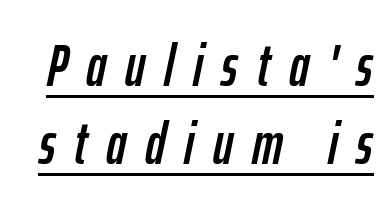
Q: Is the text italic (slanted)? A: Yes, it leans right by about 12 degrees.
Q: Is the text underlined? A: Yes.
Q: Is the spacing between letters normal or unusually wide? A: Unusually wide.
Q: Is the spacing between lines tight, normal or loose? A: Normal.
Q: Width (condensed, normal, or wide)? A: Condensed.
Q: Stroke contrast? A: Low.
Q: x-height? A: Medium.
Q: Monospaced? A: No.
